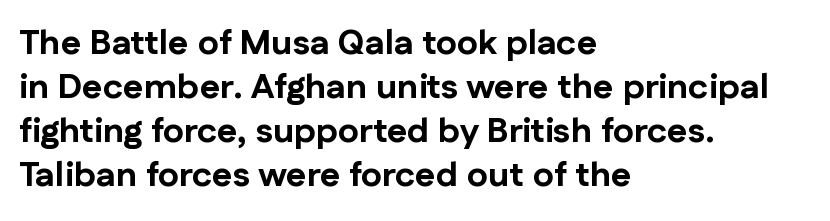
{"serif": "no", "italic": "no", "bold": "yes", "weight": "bold", "width": "normal", "stroke_contrast": "low", "x_height": "medium", "monospaced": "no", "underline": "no", "align": "left", "line_spacing": "normal", "line_spacing_ratio": 1.26, "letter_spacing": "normal", "letter_spacing_em": 0.0, "glyph_px": 35}
